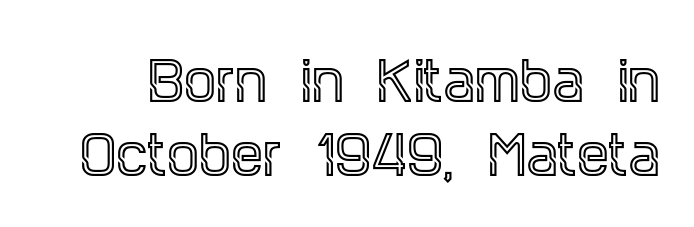
No italicization has been applied; the sample stays upright. Anything drawn beneath the words? Only blank space. The space between consecutive lines is moderate. This sample uses a serif face. This rendering leaves character spacing at its baseline value.
